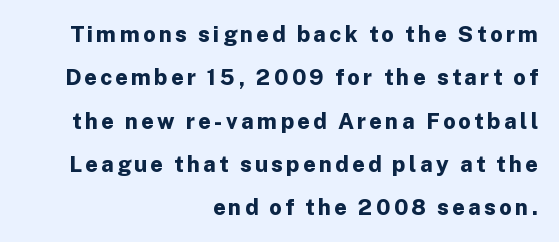
{"italic": "no", "bold": "yes", "underline": "no", "align": "right", "line_spacing": "loose", "line_spacing_ratio": 1.97, "glyph_px": 22}
